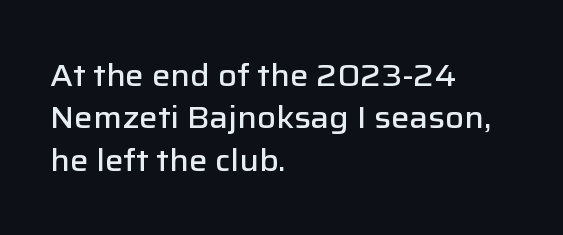
The image shows 31 px semibold sans-serif type, upright; set left-aligned, normal line spacing (1.37x), normal letter spacing, not underlined; low stroke contrast and a medium x-height.
